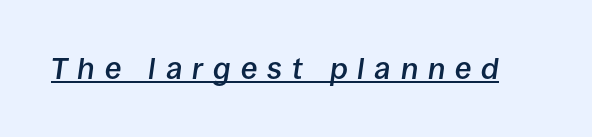
The image shows 30 px semibold type, italic (leaning right); set unusually wide letter spacing (+0.33 em), underlined; low stroke contrast and a large x-height.
